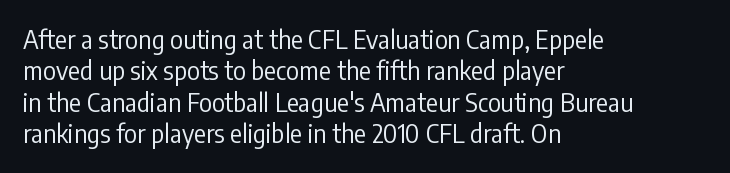
The image shows 25 px text type, upright; set left-aligned, normal line spacing (1.26x), normal letter spacing, not underlined.
